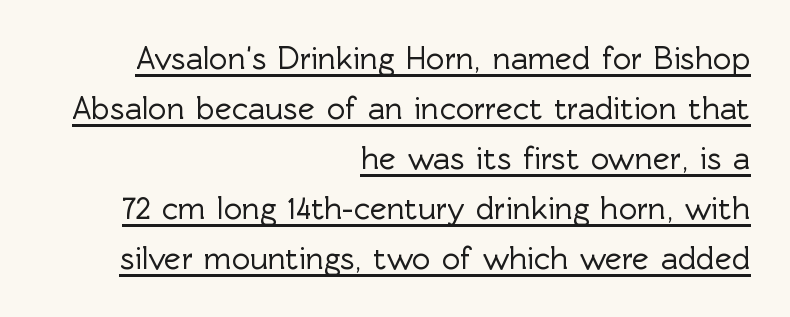
The image shows 32 px sans-serif type, upright; set right-aligned, normal line spacing (1.56x), normal letter spacing, underlined; a medium x-height.
